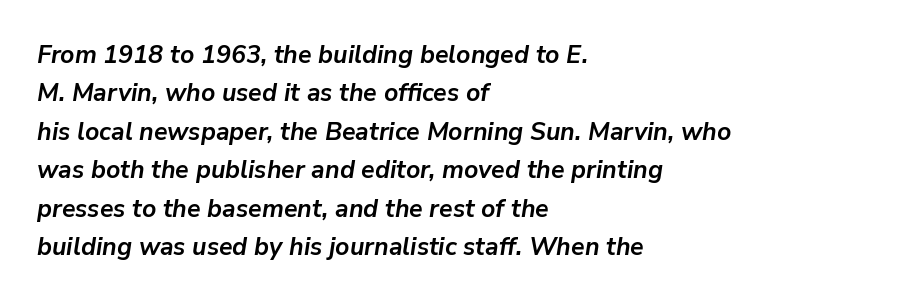
The whole block is typeset with a tilt. A dark, heavy texture on the line: the type is bold. Lines of text with bare space underneath. Short note: letters normally spaced.
